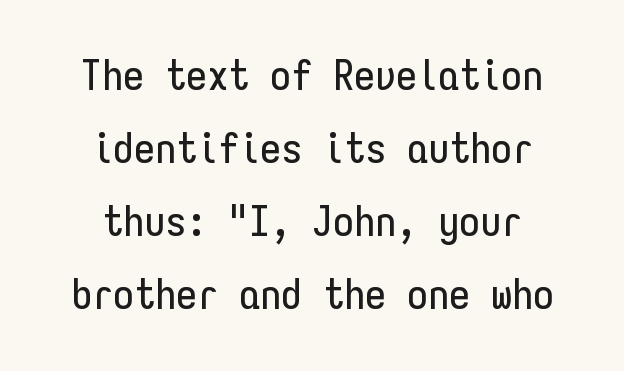
Q: Is the text italic (slanted)? A: No, it is upright.
Q: Is the typeface a serif or a sans-serif typeface? A: Sans-serif.
Q: Is the text underlined? A: No.
Q: How is the paragraph aligned? A: Centered.
Q: Is the spacing between letters normal or unusually wide? A: Normal.
Q: Width (condensed, normal, or wide)? A: Condensed.
Q: Stroke contrast? A: Low.
Q: x-height? A: Medium.
Q: Monospaced? A: Yes.
